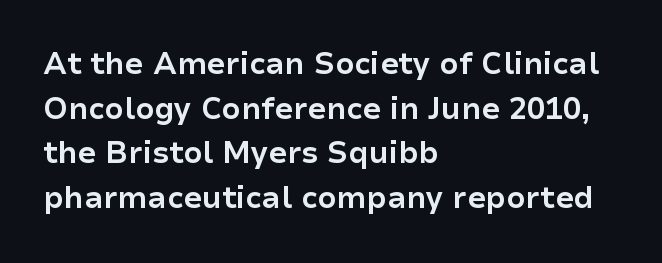
{"serif": "no", "italic": "no", "bold": "yes", "weight": "bold", "width": "normal", "stroke_contrast": "low", "x_height": "medium", "monospaced": "no", "underline": "no", "align": "left", "line_spacing": "normal", "line_spacing_ratio": 1.49, "letter_spacing": "normal", "letter_spacing_em": 0.0, "glyph_px": 30}
